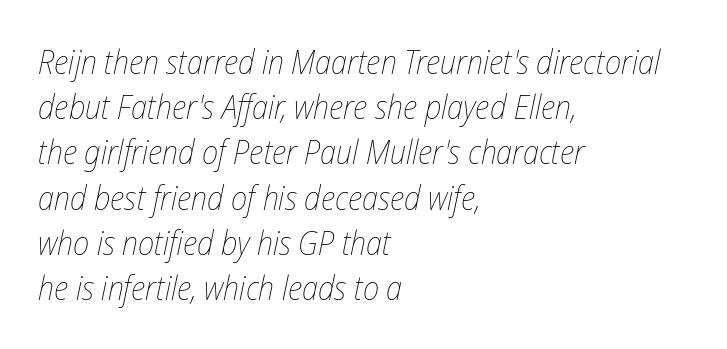
Q: Is the text bold? A: No.
Q: Is the text italic (slanted)? A: Yes, it leans right by about 12 degrees.
Q: Is the text underlined? A: No.
Q: How is the paragraph aligned? A: Left-aligned.
Q: Is the spacing between letters normal or unusually wide? A: Normal.
Q: Is the spacing between lines tight, normal or loose? A: Normal.
Q: Width (condensed, normal, or wide)? A: Condensed.
Q: Stroke contrast? A: Low.
Q: x-height? A: Medium.
Q: Monospaced? A: No.
